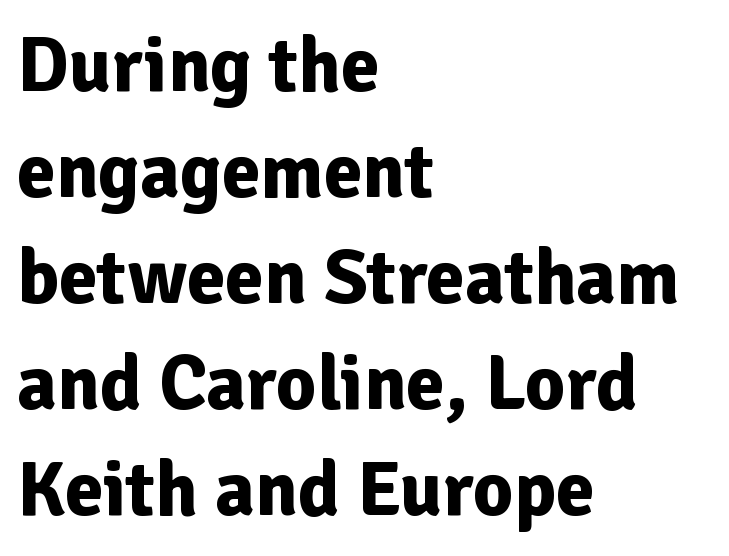
The image shows 78 px bold sans-serif type, upright; set left-aligned, normal line spacing (1.36x), normal letter spacing, not underlined; low stroke contrast and a medium x-height.
